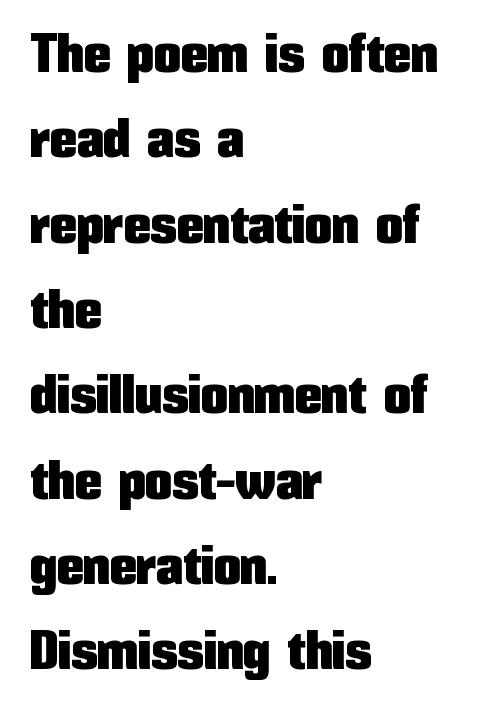
{"serif": "no", "italic": "no", "width": "condensed", "stroke_contrast": "low", "x_height": "medium", "monospaced": "no", "underline": "no", "align": "left", "line_spacing": "normal", "line_spacing_ratio": 1.58, "letter_spacing": "normal", "letter_spacing_em": 0.0, "glyph_px": 54}
